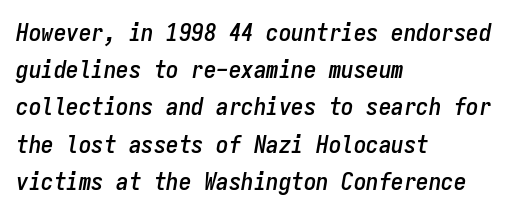
{"italic": "yes", "lean": "right", "slant_degrees": 9, "underline": "no", "align": "left", "line_spacing": "normal", "line_spacing_ratio": 1.49, "letter_spacing": "normal", "letter_spacing_em": 0.0, "glyph_px": 25}
